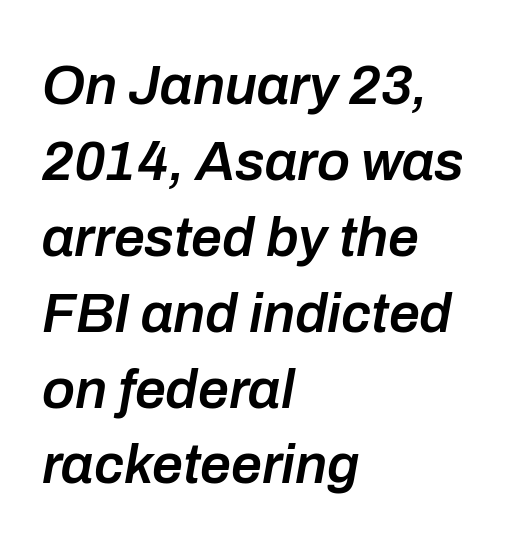
Emphasis-style slanted type is in use. The rendering uses a moderate line-height, typical for paragraphs. Every row of glyphs begins at an identical x-position on the left. How are the letters spaced? Ordinarily, with no added tracking. The passage shown is typed in a proportional face where columns would drift.
